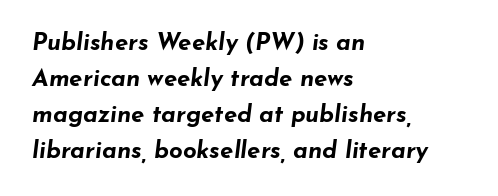
Q: Is the text bold? A: Yes.
Q: Is the text italic (slanted)? A: Yes, it leans right by about 7 degrees.
Q: Is the text underlined? A: No.
Q: How is the paragraph aligned? A: Left-aligned.
Q: Is the spacing between letters normal or unusually wide? A: Normal.
Q: Is the spacing between lines tight, normal or loose? A: Normal.
